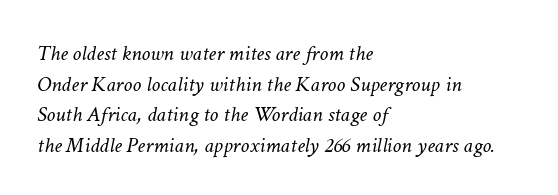
{"italic": "yes", "lean": "right", "slant_degrees": 11, "bold": "no", "underline": "no", "align": "left", "line_spacing": "normal", "line_spacing_ratio": 1.39, "letter_spacing": "normal", "letter_spacing_em": 0.0, "glyph_px": 22}
